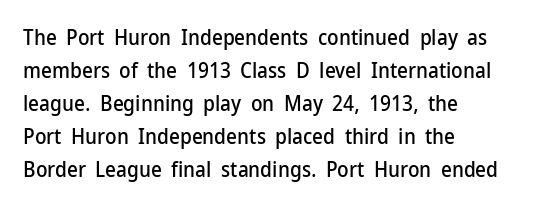
Q: Is the text italic (slanted)? A: No, it is upright.
Q: Is the text underlined? A: No.
Q: How is the paragraph aligned? A: Left-aligned.
Q: Is the spacing between letters normal or unusually wide? A: Normal.
Q: Is the spacing between lines tight, normal or loose? A: Normal.
